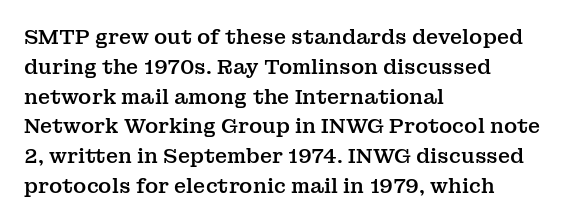
Q: Is the text italic (slanted)? A: No, it is upright.
Q: Is the text underlined? A: No.
Q: How is the paragraph aligned? A: Left-aligned.
Q: Is the spacing between letters normal or unusually wide? A: Normal.
Q: Is the spacing between lines tight, normal or loose? A: Normal.
